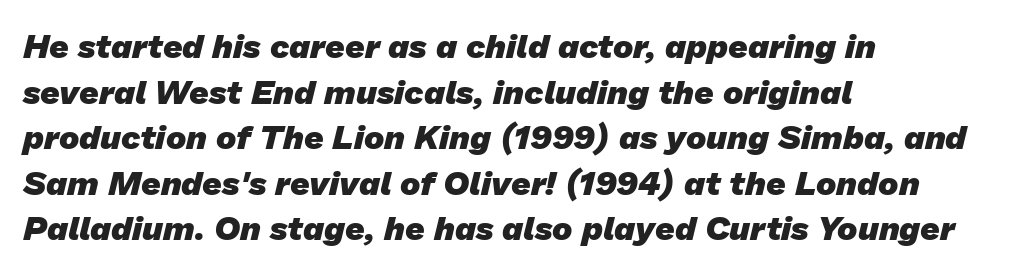
The image shows 34 px heavy sans-serif type; set left-aligned, normal line spacing (1.34x), normal letter spacing, not underlined; low stroke contrast and a medium x-height.
